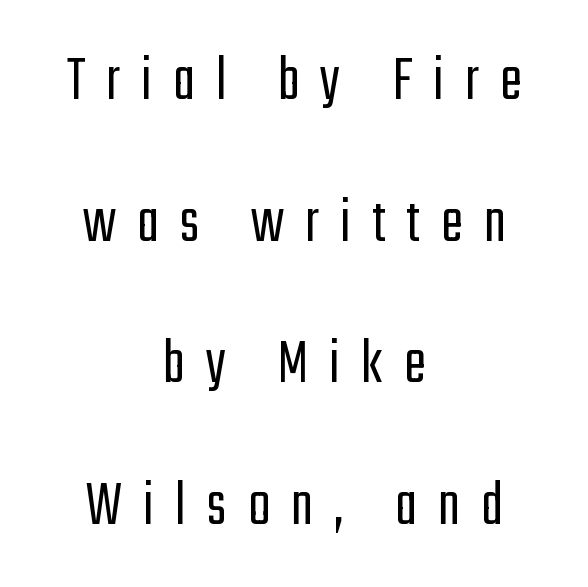
{"serif": "no", "italic": "no", "bold": "no", "weight": "light", "width": "condensed", "stroke_contrast": "low", "x_height": "medium", "monospaced": "no", "underline": "no", "align": "center", "line_spacing": "loose", "line_spacing_ratio": 2.18, "letter_spacing": "wide", "letter_spacing_em": 0.33, "glyph_px": 65}
